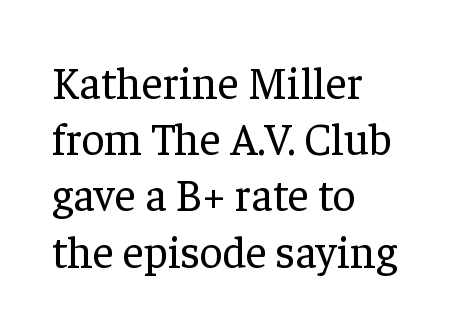
{"serif": "yes", "italic": "no", "bold": "no", "weight": "regular", "width": "normal", "stroke_contrast": "low", "x_height": "medium", "monospaced": "no", "underline": "no", "align": "left", "line_spacing": "normal", "line_spacing_ratio": 1.25, "letter_spacing": "normal", "letter_spacing_em": 0.0, "glyph_px": 45}
